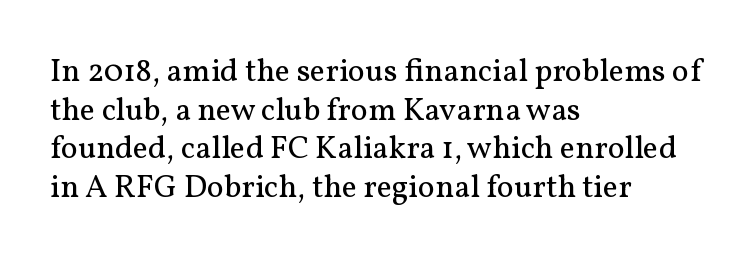
{"serif": "yes", "italic": "no", "bold": "no", "weight": "regular", "width": "normal", "stroke_contrast": "medium", "x_height": "medium", "monospaced": "no", "underline": "no", "align": "left", "line_spacing_ratio": 1.21, "letter_spacing": "normal", "letter_spacing_em": 0.0, "glyph_px": 32}
